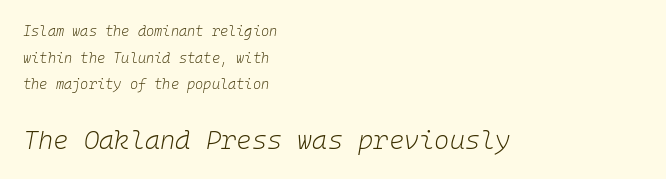
Q: Is the text bold? A: No.
Q: Is the text italic (slanted)? A: Yes, it leans right by about 10 degrees.
Q: Is the text underlined? A: No.
Q: How is the paragraph aligned? A: Left-aligned.
Q: Is the spacing between letters normal or unusually wide? A: Normal.
Q: Is the spacing between lines tight, normal or loose? A: Loose.
Q: Which block of text is set in a larger size, the first (top) or the second (bottom)? A: The second (bottom) one.
